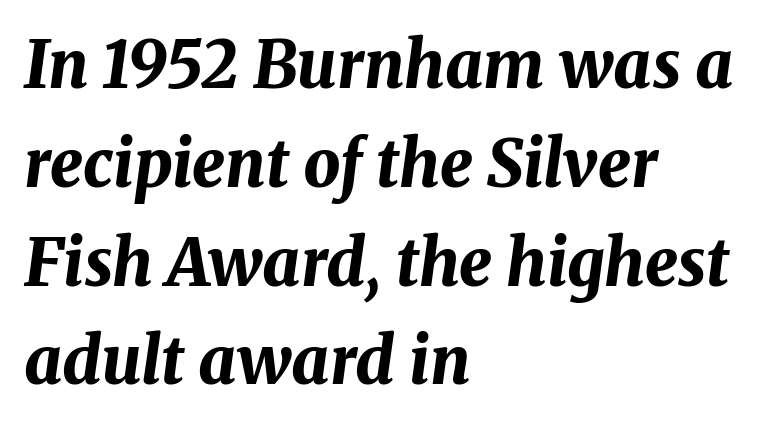
The image shows 65 px bold type, italic (leaning right); set left-aligned, normal line spacing (1.52x), normal letter spacing, not underlined; medium stroke contrast and a medium x-height.
